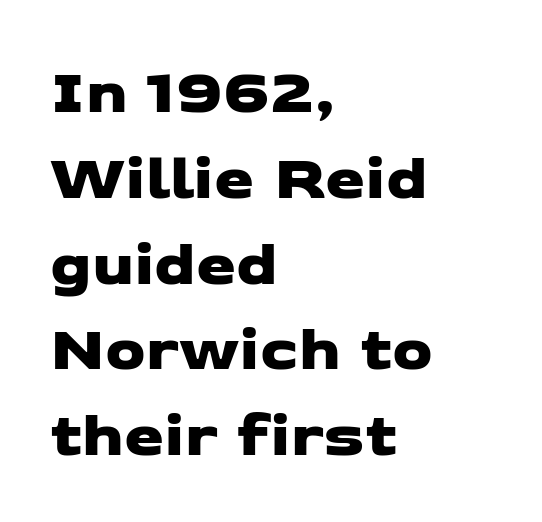
Q: Is the typeface a serif or a sans-serif typeface? A: Sans-serif.
Q: Is the text underlined? A: No.
Q: How is the paragraph aligned? A: Left-aligned.
Q: Is the spacing between letters normal or unusually wide? A: Normal.
Q: Is the spacing between lines tight, normal or loose? A: Normal.
Q: Width (condensed, normal, or wide)? A: Wide.
Q: Stroke contrast? A: Low.
Q: x-height? A: Medium.
Q: Monospaced? A: No.
